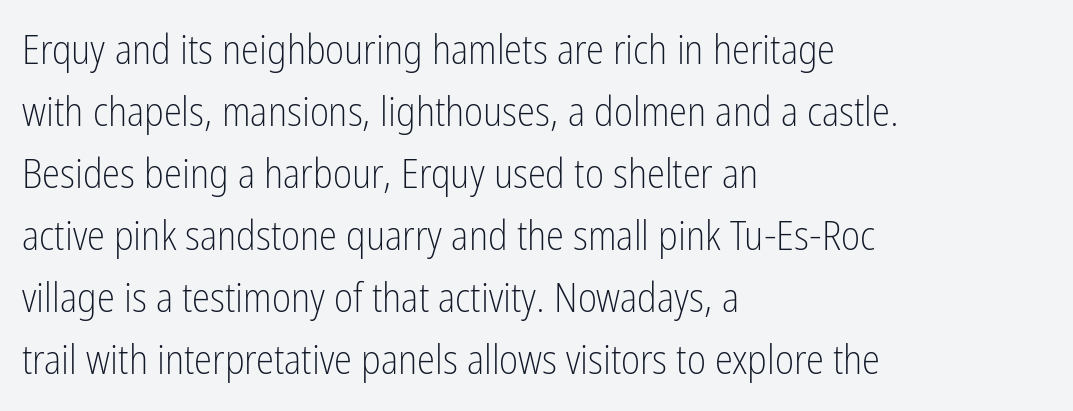
{"serif": "no", "italic": "no", "bold": "no", "weight": "light", "width": "condensed", "stroke_contrast": "low", "x_height": "medium", "monospaced": "no", "underline": "no", "align": "left", "line_spacing": "normal", "line_spacing_ratio": 1.51, "letter_spacing": "normal", "letter_spacing_em": 0.0, "glyph_px": 41}
